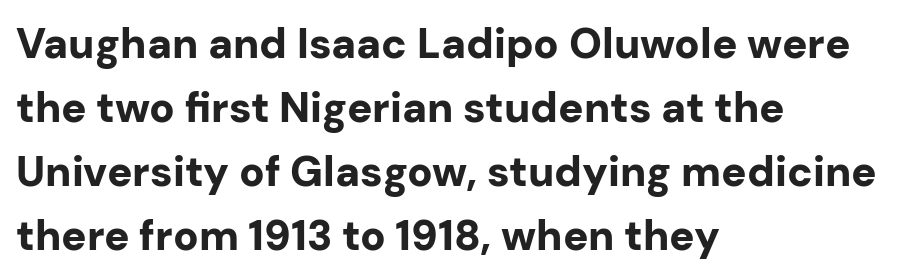
Does the type have serifs? No, each stem ends abruptly. The words here are not underlined. Line beginnings align vertically; line endings do not. These lines are rendered in a variable-pitch font.
